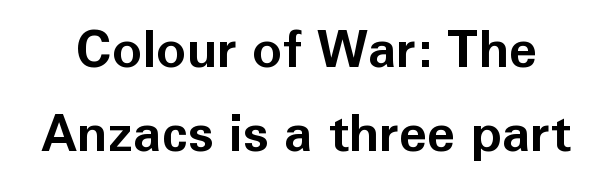
Q: Is the text bold? A: Yes.
Q: Is the text italic (slanted)? A: No, it is upright.
Q: Is the typeface a serif or a sans-serif typeface? A: Sans-serif.
Q: Is the text underlined? A: No.
Q: Is the spacing between letters normal or unusually wide? A: Normal.
Q: Is the spacing between lines tight, normal or loose? A: Normal.
Q: Width (condensed, normal, or wide)? A: Normal.
Q: Stroke contrast? A: Low.
Q: x-height? A: Medium.
Q: Monospaced? A: No.
